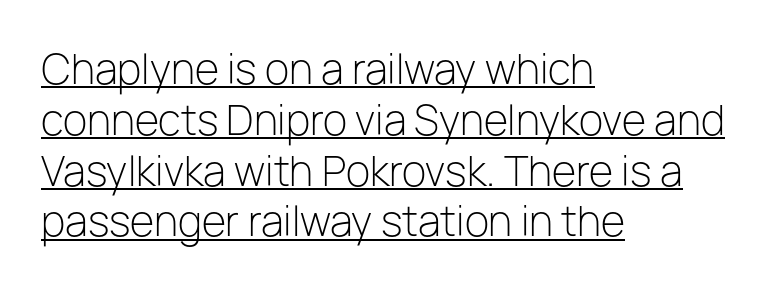
The rendering keeps characters at their native spacing. Vertical strokes here are truly vertical. Each new line begins a customary step beneath the previous one. Varying glyph widths throughout — classic text-font behaviour.
